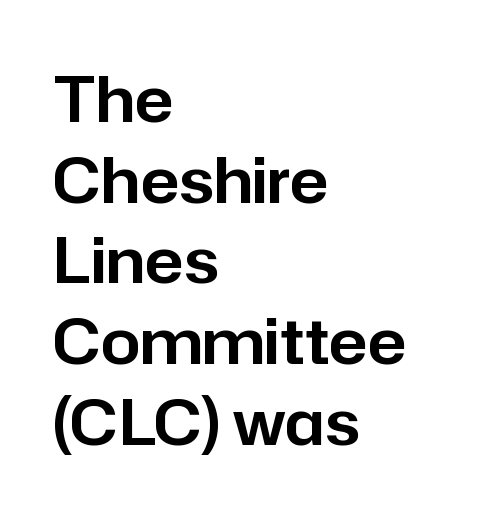
{"serif": "no", "italic": "no", "width": "normal", "stroke_contrast": "low", "x_height": "medium", "monospaced": "no", "underline": "no", "align": "left", "line_spacing": "normal", "line_spacing_ratio": 1.28, "letter_spacing": "normal", "letter_spacing_em": 0.0, "glyph_px": 63}
